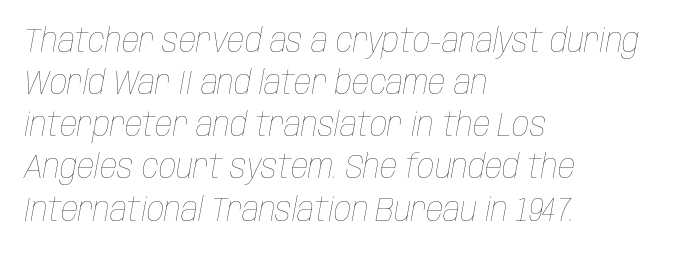
Q: Is the text bold? A: No.
Q: Is the text italic (slanted)? A: Yes, it leans right by about 10 degrees.
Q: Is the text underlined? A: No.
Q: How is the paragraph aligned? A: Left-aligned.
Q: Is the spacing between letters normal or unusually wide? A: Normal.
Q: Width (condensed, normal, or wide)? A: Condensed.
Q: Stroke contrast? A: Low.
Q: x-height? A: Large.
Q: Monospaced? A: No.
